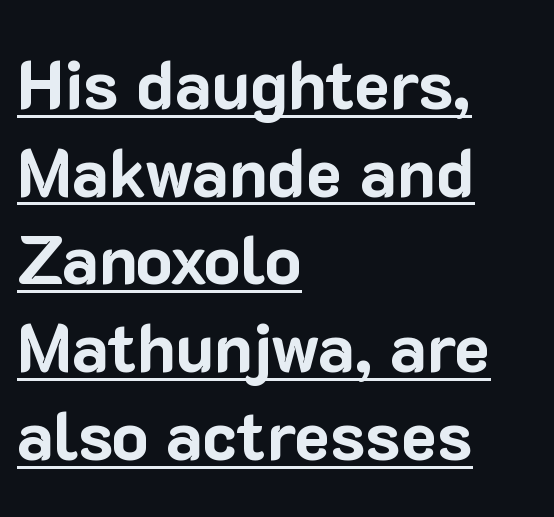
The image shows 68 px bold sans-serif type, upright; set left-aligned, normal line spacing (1.29x), normal letter spacing, underlined; low stroke contrast and a medium x-height.
